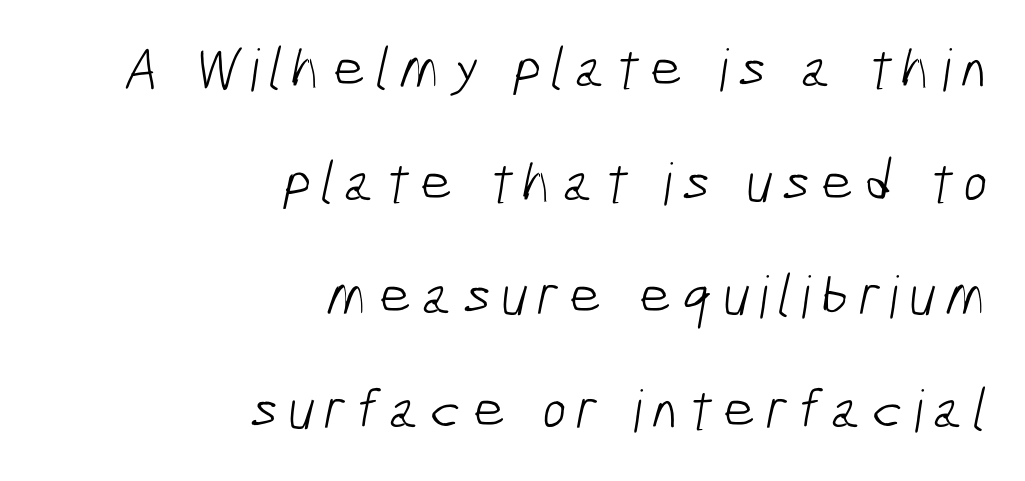
The font family rendered here belongs to the sans-serif group. The gap between lines stays unmarked. Leading is clearly above the norm, producing a sparse column. This is not heavy type; no bold has been used. The rag falls on the left side of this text block. Is this a fixed-width face? No — the glyphs have proportional, varying widths.
